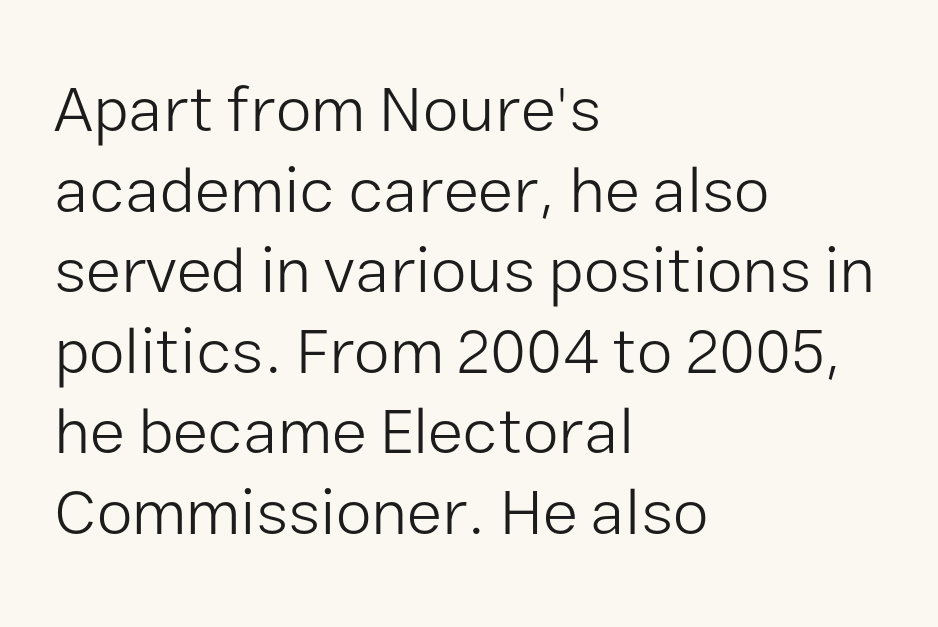
{"serif": "no", "italic": "no", "bold": "no", "weight": "light", "width": "normal", "stroke_contrast": "low", "x_height": "medium", "monospaced": "no", "underline": "no", "align": "left", "line_spacing_ratio": 1.24, "letter_spacing": "normal", "letter_spacing_em": 0.0, "glyph_px": 65}
